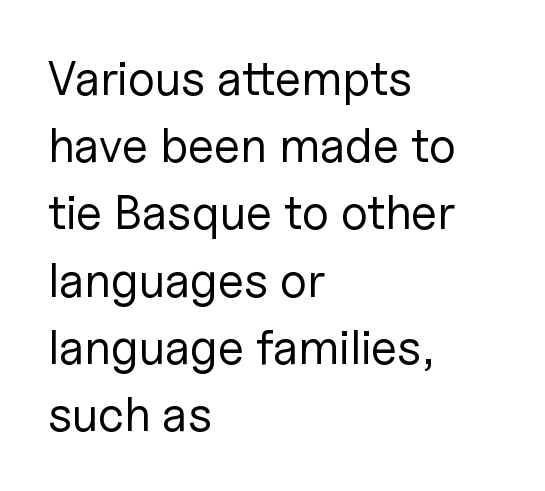
{"serif": "no", "italic": "no", "bold": "no", "weight": "regular", "width": "normal", "stroke_contrast": "low", "x_height": "medium", "monospaced": "no", "underline": "no", "align": "left", "line_spacing": "normal", "line_spacing_ratio": 1.4, "letter_spacing": "normal", "letter_spacing_em": 0.0, "glyph_px": 48}
